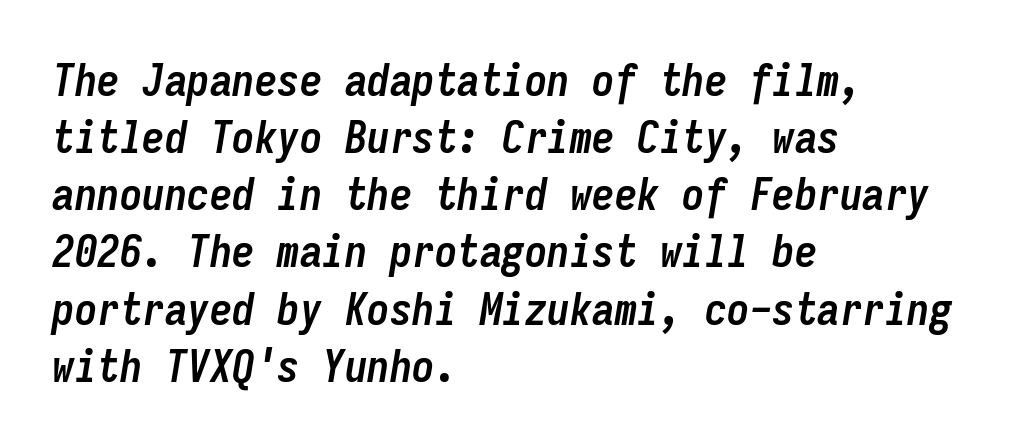
The image shows 45 px semibold, condensed type, italic (leaning right), monospaced; set left-aligned, normal line spacing (1.27x), normal letter spacing, not underlined; low stroke contrast and a medium x-height.
